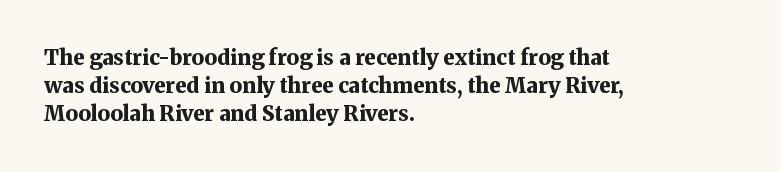
Q: Is the text bold? A: Yes.
Q: Is the text italic (slanted)? A: No, it is upright.
Q: Is the text underlined? A: No.
Q: How is the paragraph aligned? A: Left-aligned.
Q: Is the spacing between letters normal or unusually wide? A: Normal.
Q: Is the spacing between lines tight, normal or loose? A: Normal.
